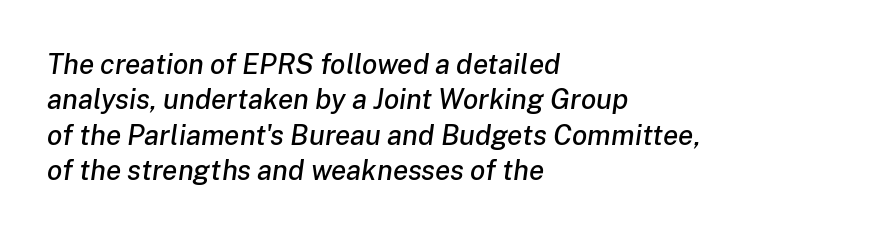
Q: Is the text italic (slanted)? A: Yes, it leans right by about 8 degrees.
Q: Is the text underlined? A: No.
Q: How is the paragraph aligned? A: Left-aligned.
Q: Is the spacing between letters normal or unusually wide? A: Normal.
Q: Is the spacing between lines tight, normal or loose? A: Normal.
Q: Width (condensed, normal, or wide)? A: Normal.
Q: Stroke contrast? A: Low.
Q: x-height? A: Medium.
Q: Monospaced? A: No.
